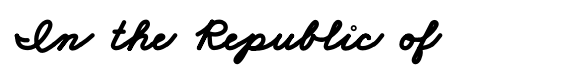
The space directly below the letters is spotless. Chunky letters — that's bold for sure. The face used here is proportionally spaced, like ordinary book or web type. These lines are composed in type without serifs. Compared with typical body copy, the letter spacing here is the same.
